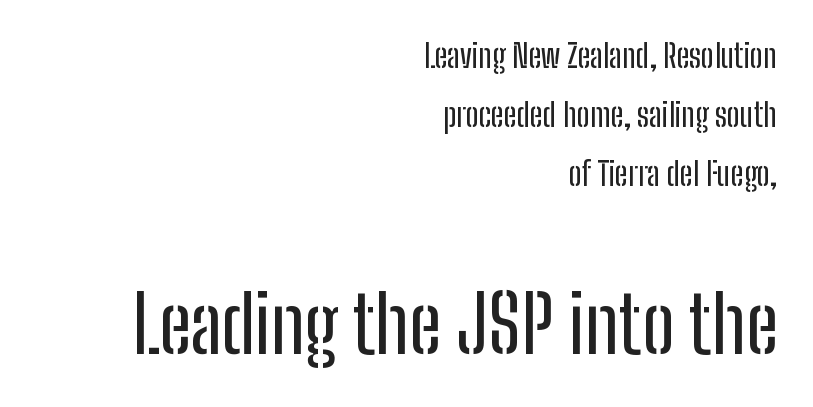
{"serif": "no", "italic": "no", "width": "condensed", "stroke_contrast": "low", "x_height": "medium", "monospaced": "no", "underline": "no", "align": "right", "line_spacing_ratio": 1.84, "letter_spacing": "normal", "letter_spacing_em": 0.0, "larger_block": "second", "size_ratio": 2.47, "glyph_px": 79}
